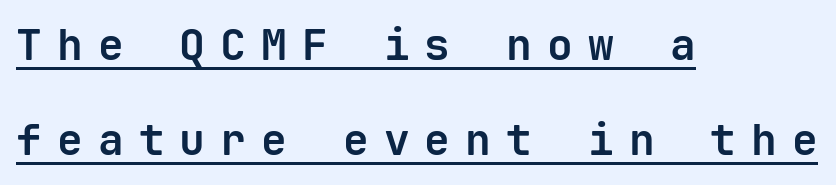
Quick note: underline on. Does the weight exceed regular? Yes, all the way to bold. Spacing verdict: monospaced, one width for all characters. Letter spacing: wide.
